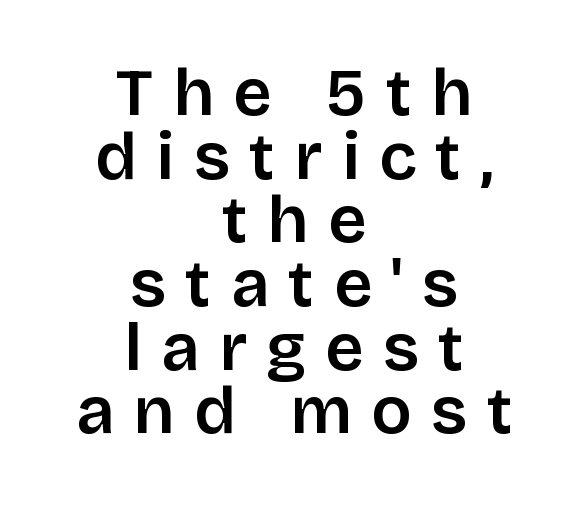
{"serif": "no", "italic": "no", "width": "normal", "stroke_contrast": "low", "x_height": "large", "monospaced": "no", "underline": "no", "align": "center", "line_spacing": "tight", "line_spacing_ratio": 0.95, "letter_spacing": "wide", "letter_spacing_em": 0.29, "glyph_px": 67}
